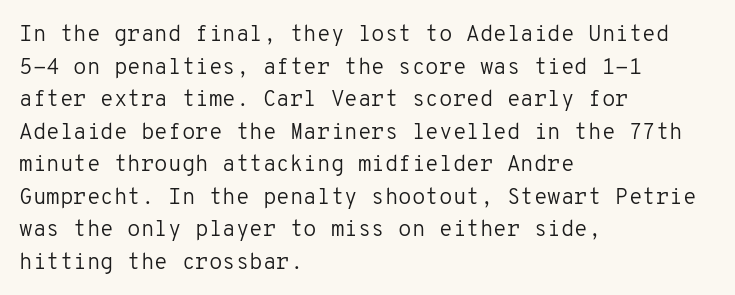
Rows of type keep a routine distance in the vertical direction. The space beneath each line is pristine and unruled. Which margin do the lines hug? The left one — the right edge is uneven. The letterforms sit shoulder to shoulder at normal distance.
